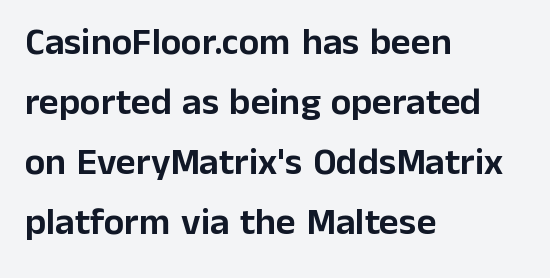
The image shows 38 px sans-serif type, upright; set left-aligned, normal line spacing (1.58x), normal letter spacing, not underlined; low stroke contrast and a medium x-height.
